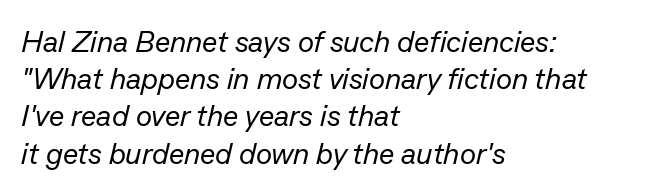
{"italic": "yes", "lean": "right", "slant_degrees": 13, "bold": "no", "weight": "regular", "width": "normal", "stroke_contrast": "low", "x_height": "medium", "monospaced": "no", "underline": "no", "align": "left", "line_spacing_ratio": 1.24, "letter_spacing": "normal", "letter_spacing_em": 0.0, "glyph_px": 30}
